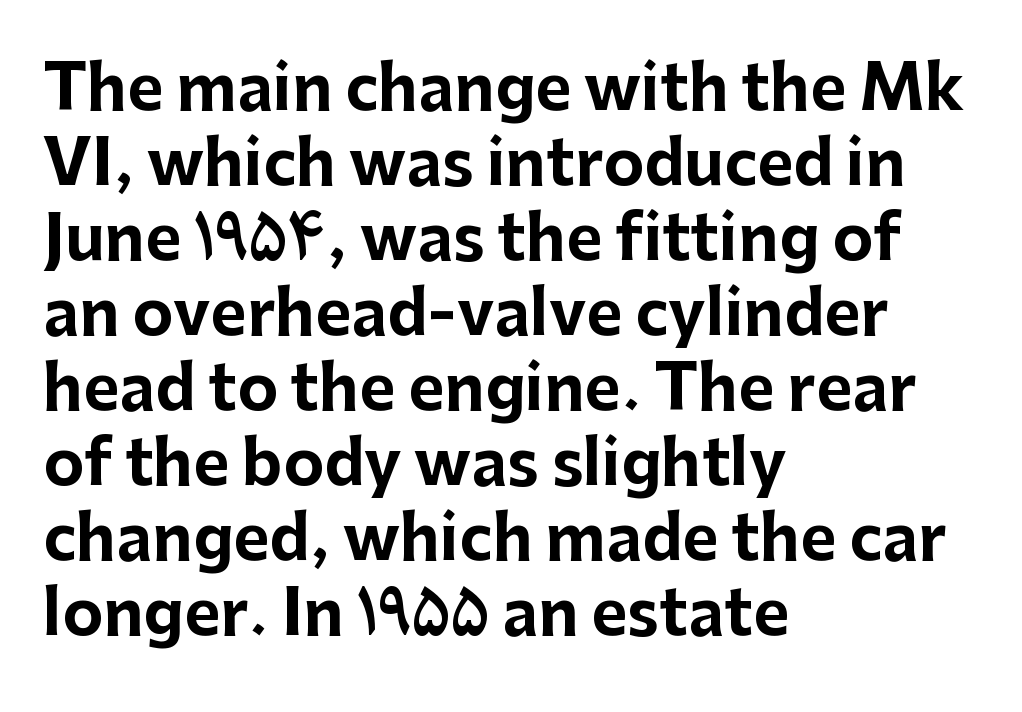
{"serif": "no", "italic": "no", "bold": "yes", "weight": "bold", "width": "normal", "stroke_contrast": "low", "x_height": "medium", "monospaced": "no", "underline": "no", "align": "left", "line_spacing_ratio": 1.21, "letter_spacing": "normal", "letter_spacing_em": 0.0, "glyph_px": 62}
